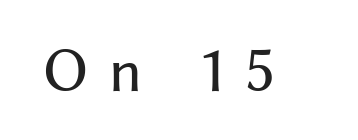
Looks like regular typesetting: each glyph gets only the width it needs. Does the lettering tilt? It doesn't — this is upright. Serifs: no, the terminals of the letterforms are clean. Descenders hang freely into open space. The horizontal fit of the characters is loose and conspicuously gappy.
